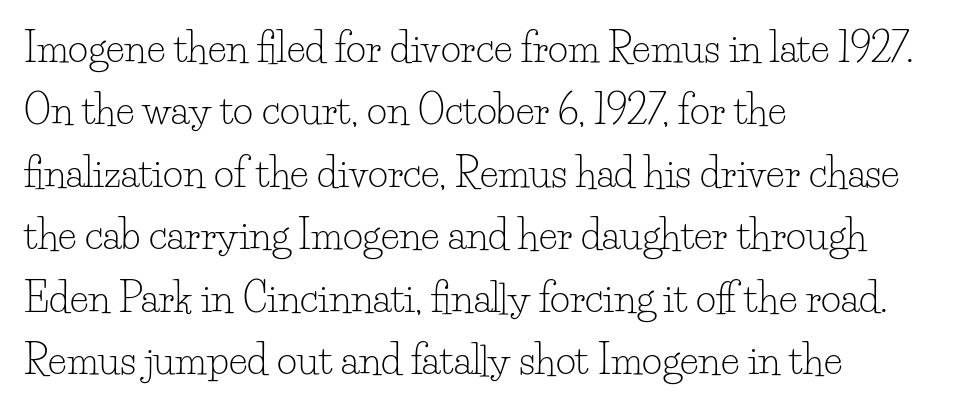
Notice how the stems are strictly vertical — no italics here. In terms of letterspacing, this is plain default setting. Spacing verdict: proportional, widths tailored to each character. Students, observe: this is what conventionally led text looks like.
